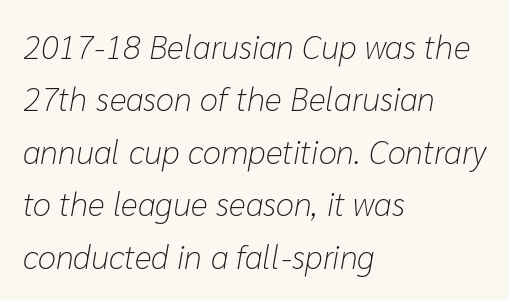
Q: Is the text bold? A: No.
Q: Is the text italic (slanted)? A: Yes, it leans right by about 10 degrees.
Q: Is the text underlined? A: No.
Q: How is the paragraph aligned? A: Left-aligned.
Q: Is the spacing between letters normal or unusually wide? A: Normal.
Q: Is the spacing between lines tight, normal or loose? A: Normal.
Q: Width (condensed, normal, or wide)? A: Normal.
Q: Stroke contrast? A: Low.
Q: x-height? A: Medium.
Q: Monospaced? A: No.
